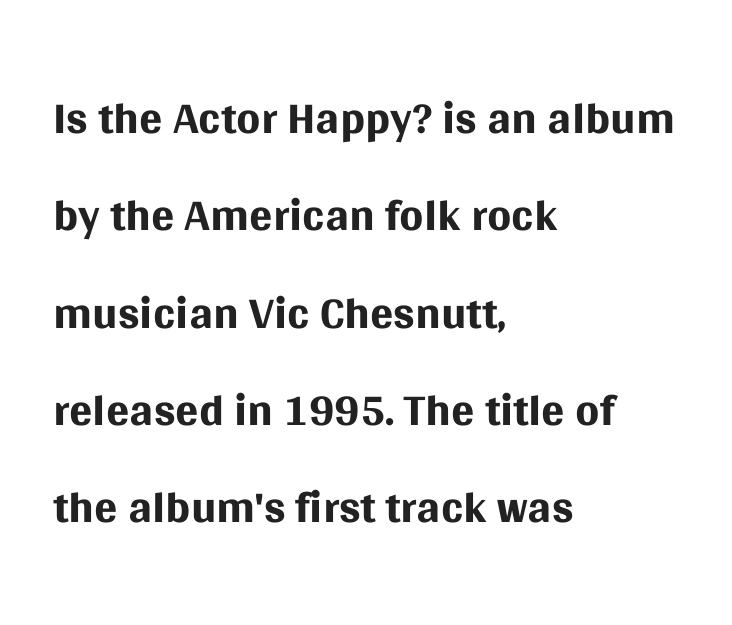
Q: Is the text bold? A: No.
Q: Is the text italic (slanted)? A: No, it is upright.
Q: Is the typeface a serif or a sans-serif typeface? A: Sans-serif.
Q: Is the text underlined? A: No.
Q: How is the paragraph aligned? A: Left-aligned.
Q: Is the spacing between letters normal or unusually wide? A: Normal.
Q: Is the spacing between lines tight, normal or loose? A: Normal.
Q: Width (condensed, normal, or wide)? A: Normal.
Q: Stroke contrast? A: Medium.
Q: x-height? A: Large.
Q: Monospaced? A: No.
